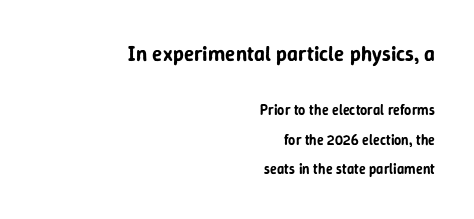
The image shows 21 px text type, upright; set right-aligned, loose line spacing (2.11x), normal letter spacing, not underlined; the first (top) block is 1.5x larger.
